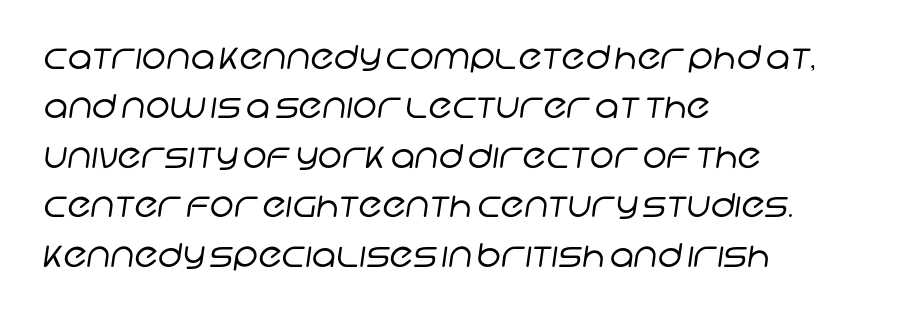
{"serif": "no", "bold": "no", "weight": "regular", "width": "normal", "stroke_contrast": "low", "x_height": "large", "monospaced": "no", "underline": "no", "align": "left", "line_spacing": "normal", "line_spacing_ratio": 1.5, "letter_spacing": "normal", "letter_spacing_em": 0.0, "glyph_px": 33}
